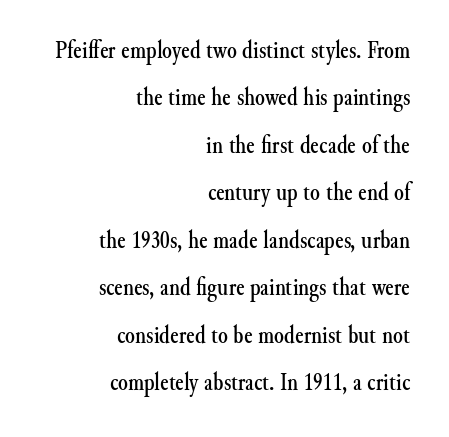
Q: Is the text italic (slanted)? A: No, it is upright.
Q: Is the text underlined? A: No.
Q: How is the paragraph aligned? A: Right-aligned.
Q: Is the spacing between letters normal or unusually wide? A: Normal.
Q: Is the spacing between lines tight, normal or loose? A: Loose.
